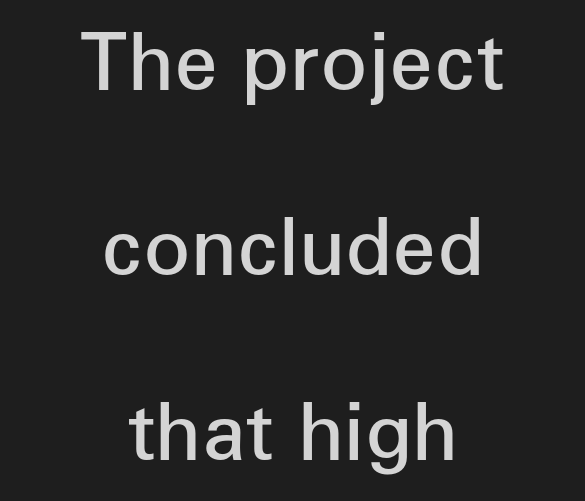
The image shows 78 px semibold sans-serif type, upright; set centered, loose line spacing (2.37x), normal letter spacing, not underlined; low stroke contrast and a medium x-height.
